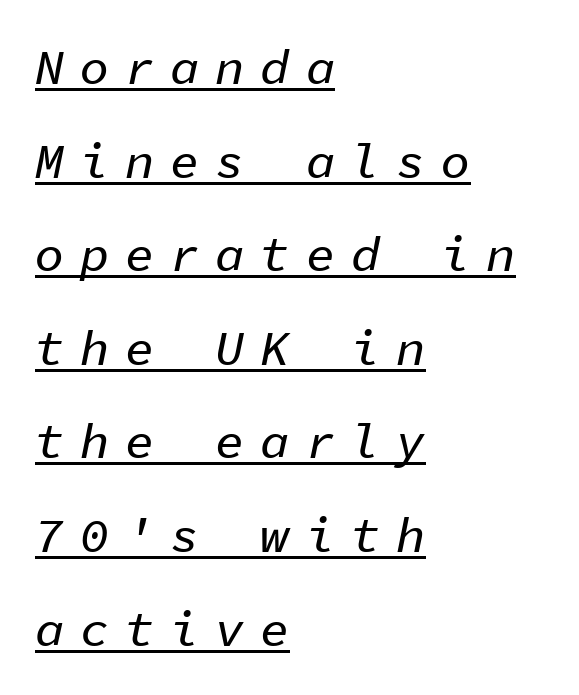
This block would shrink considerably if given ordinary leading; it's expanded now. This rendering uses left alignment, leaving the right contour irregular. The rendering uses the underline text-decoration. What stands out about the letter spacing? Its width — letters are far apart. Yep, that's italic — everything's leaning.
